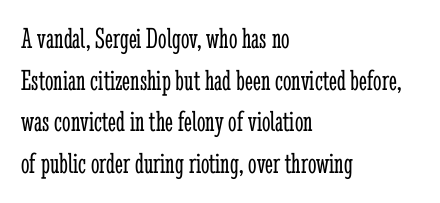
Q: Is the text bold? A: No.
Q: Is the text italic (slanted)? A: No, it is upright.
Q: Is the typeface a serif or a sans-serif typeface? A: Serif.
Q: Is the text underlined? A: No.
Q: How is the paragraph aligned? A: Left-aligned.
Q: Is the spacing between letters normal or unusually wide? A: Normal.
Q: Is the spacing between lines tight, normal or loose? A: Normal.
Q: Width (condensed, normal, or wide)? A: Condensed.
Q: Stroke contrast? A: Low.
Q: x-height? A: Medium.
Q: Monospaced? A: No.
